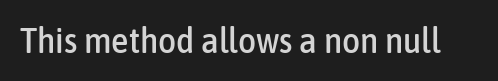
{"serif": "no", "italic": "no", "width": "condensed", "stroke_contrast": "low", "x_height": "medium", "monospaced": "no", "underline": "no", "letter_spacing": "normal", "letter_spacing_em": 0.0, "glyph_px": 35}
